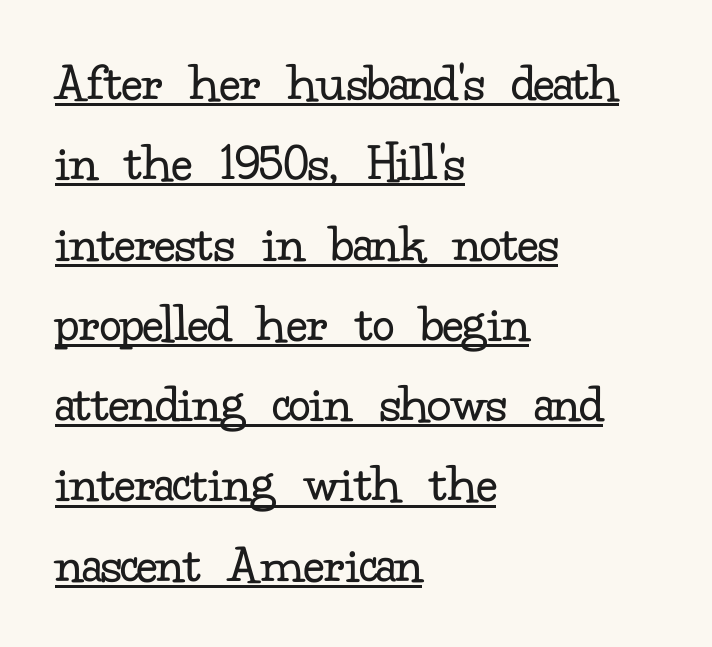
The image shows 55 px regular-weight serif type, upright; set left-aligned, normal line spacing (1.46x), normal letter spacing, underlined; low stroke contrast and a small x-height.
